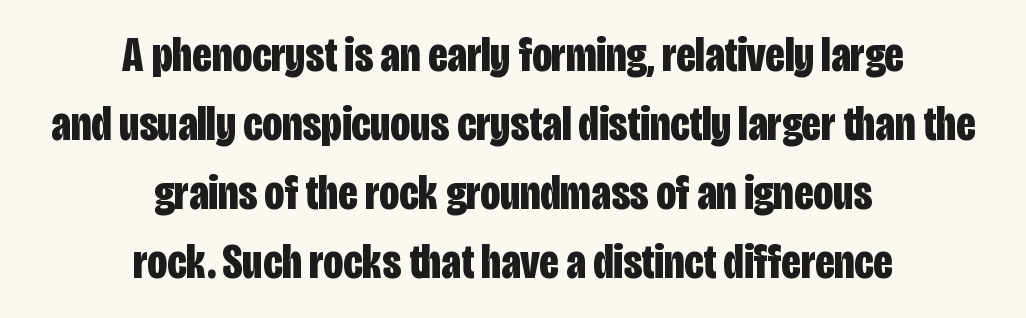
Ordinary non-slanted type is in use. The passage shown is not underscored anywhere. The rendering positions every line midway between the sides. The text was rendered using a sans face with plain stroke endings. Character widths vary here, with narrow letters taking less room than wide ones.
